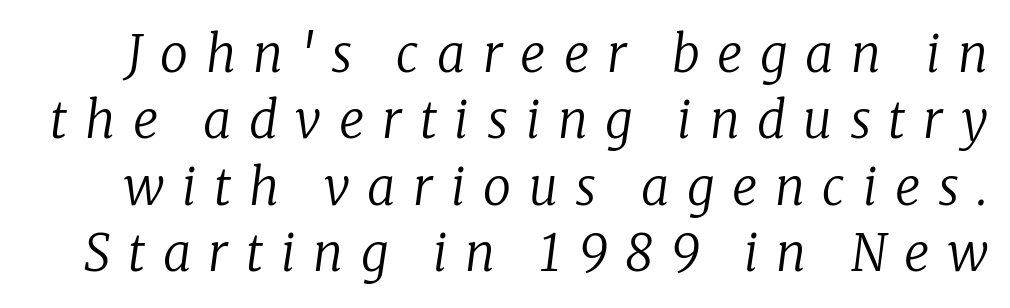
The image shows 50 px regular-weight serif type, italic (leaning right); set normal line spacing (1.33x), unusually wide letter spacing (+0.35 em), not underlined; low stroke contrast and a medium x-height.
